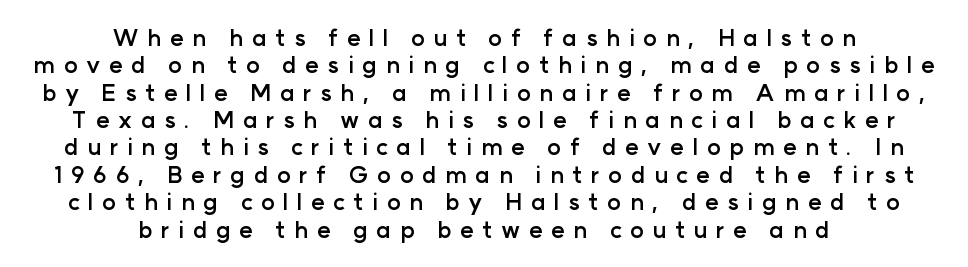
Q: Is the text bold? A: Yes.
Q: Is the text italic (slanted)? A: No, it is upright.
Q: Is the text underlined? A: No.
Q: How is the paragraph aligned? A: Centered.
Q: Is the spacing between letters normal or unusually wide? A: Unusually wide.
